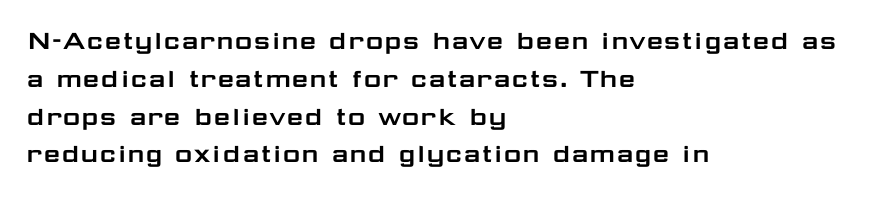
Q: Is the text italic (slanted)? A: No, it is upright.
Q: Is the typeface a serif or a sans-serif typeface? A: Sans-serif.
Q: Is the text underlined? A: No.
Q: How is the paragraph aligned? A: Left-aligned.
Q: Is the spacing between letters normal or unusually wide? A: Normal.
Q: Is the spacing between lines tight, normal or loose? A: Normal.
Q: Width (condensed, normal, or wide)? A: Wide.
Q: Stroke contrast? A: Low.
Q: x-height? A: Medium.
Q: Monospaced? A: No.
